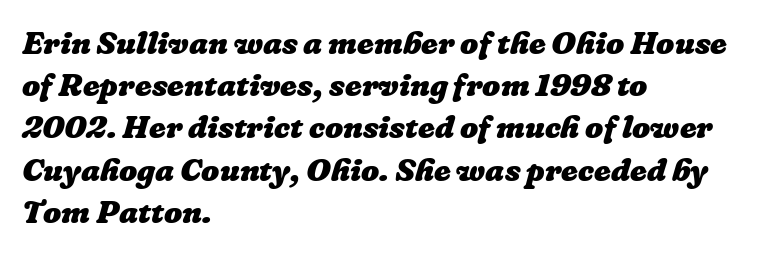
{"bold": "yes", "weight": "heavy", "width": "normal", "stroke_contrast": "low", "x_height": "medium", "monospaced": "no", "underline": "no", "align": "left", "line_spacing": "normal", "line_spacing_ratio": 1.32, "letter_spacing": "normal", "letter_spacing_em": 0.0, "glyph_px": 32}
